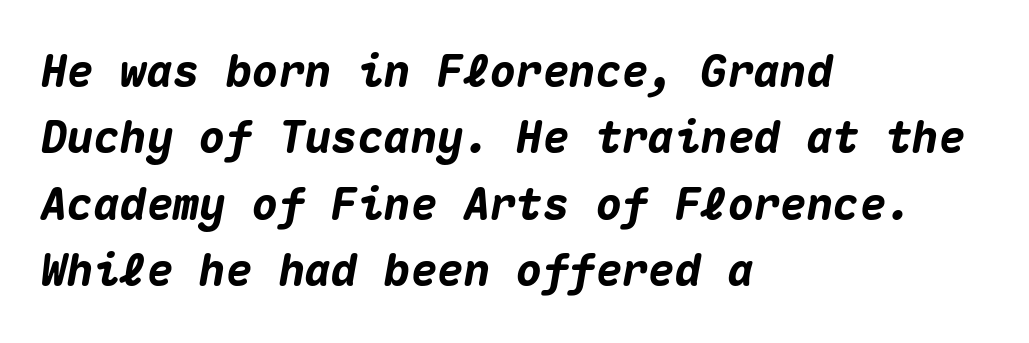
Is the letter spacing exaggerated? No — it looks like the ordinary default. A full-strength bold gives these letters their thick strokes. Horizontal alignment here is leftward, the default for most running prose. The face used here has a pronounced slope to its letters.
